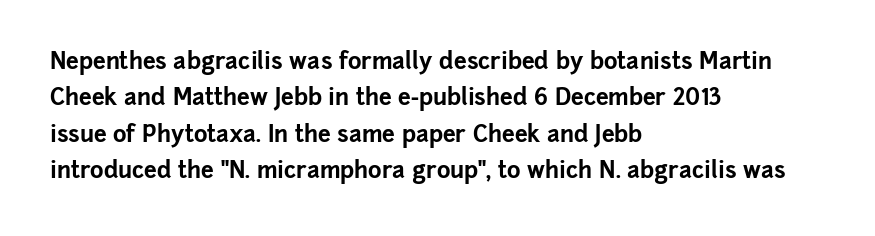
Q: Is the text bold? A: Yes.
Q: Is the text italic (slanted)? A: No, it is upright.
Q: Is the text underlined? A: No.
Q: How is the paragraph aligned? A: Left-aligned.
Q: Is the spacing between letters normal or unusually wide? A: Normal.
Q: Is the spacing between lines tight, normal or loose? A: Normal.
